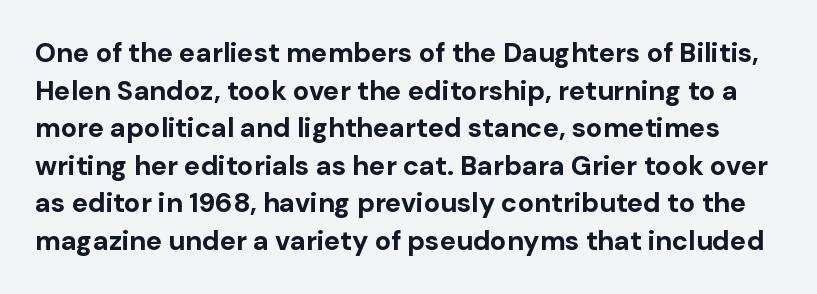
Horizontal bands of white between lines are of average thickness. Nothing unusual about the tracking: characters are spaced as the font intends. Chunky letters — that's bold for sure. Ordinary non-slanted type is in use.
